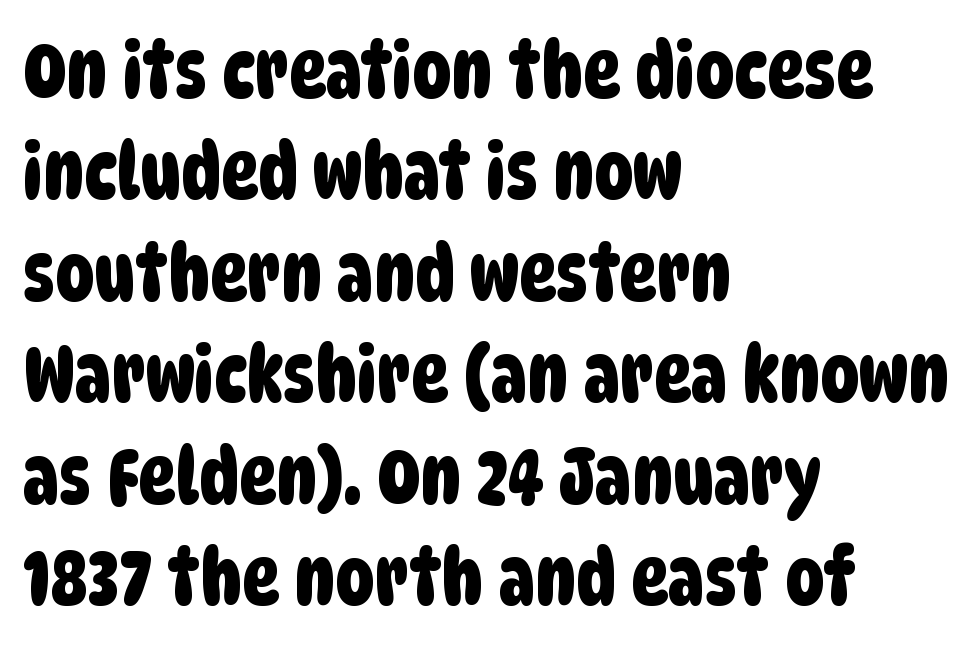
Horizontal alignment here is leftward, the default for most running prose. Quick note: interline space is typical. Short note: letters normally spaced. The glyphs are unaccompanied by any horizontal stroke below them.
